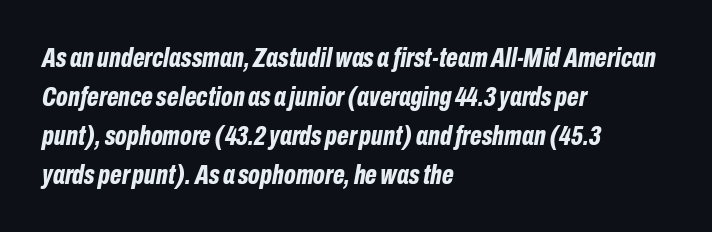
Q: Is the text bold? A: Yes.
Q: Is the text italic (slanted)? A: Yes, it leans right by about 10 degrees.
Q: Is the text underlined? A: No.
Q: How is the paragraph aligned? A: Left-aligned.
Q: Is the spacing between letters normal or unusually wide? A: Normal.
Q: Is the spacing between lines tight, normal or loose? A: Normal.
Q: Width (condensed, normal, or wide)? A: Condensed.
Q: Stroke contrast? A: Low.
Q: x-height? A: Medium.
Q: Monospaced? A: No.
